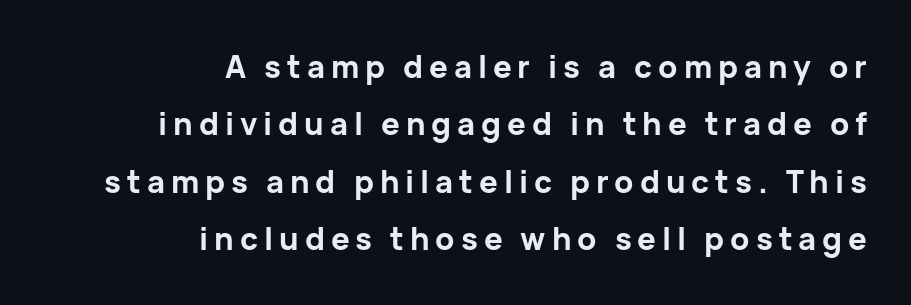
The image shows 31 px bold sans-serif type, upright; set right-aligned, line spacing 1.85x, not underlined; low stroke contrast and a medium x-height.
